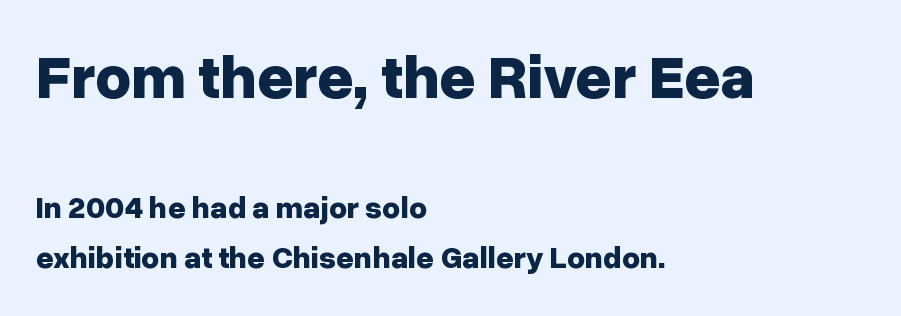
The image shows 62 px bold sans-serif type, upright; set left-aligned, normal line spacing (1.63x), normal letter spacing, not underlined; the first (top) block is 2.0x larger; low stroke contrast and a medium x-height.
